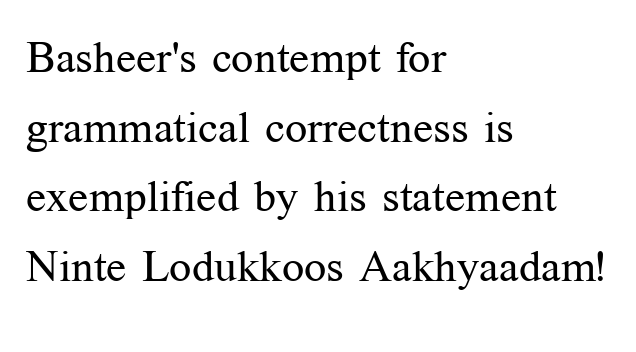
Underline: absent. Do the letters lean? They stand straight. Do the characters align in a grid? No, the font is proportional. A normal amount of white space separates one row of letters from the next. Summary of weight: not heavy and not bold.
